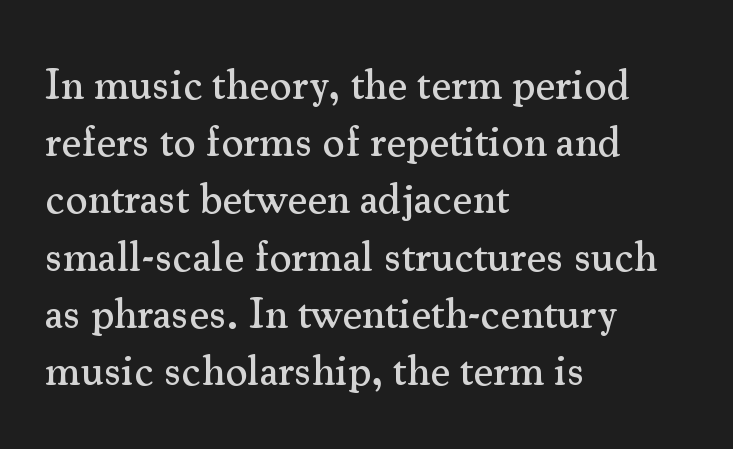
Check the space under the baseline: it is left empty. Regarding serifs, this sample has them. Do the characters align in a grid? No, the font is proportional. You can tell it's not italic because the verticals are truly vertical. Nothing unusual about the tracking: characters are spaced as the font intends.
